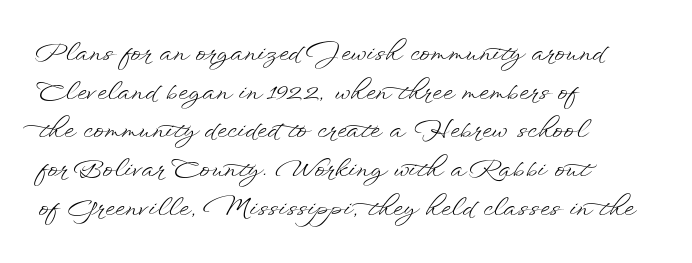
{"bold": "no", "underline": "no", "align": "left", "line_spacing": "normal", "line_spacing_ratio": 1.55, "letter_spacing": "normal", "letter_spacing_em": 0.0, "glyph_px": 25}
